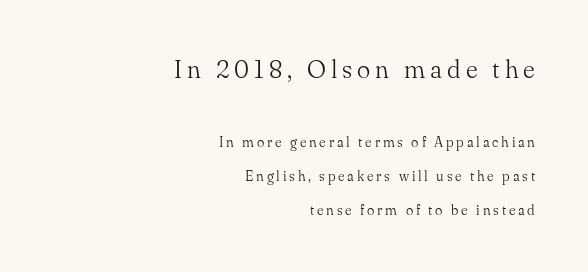
The setting favours the right margin, as signatures and pull-quotes sometimes do. Is this a heavy cut? Hardly; it is regular or lighter. Large over small — that's the arrangement of the two blocks here. Each new line begins a long way beneath the previous one. The tracking jumps out immediately: characters are airy and widely separated.
